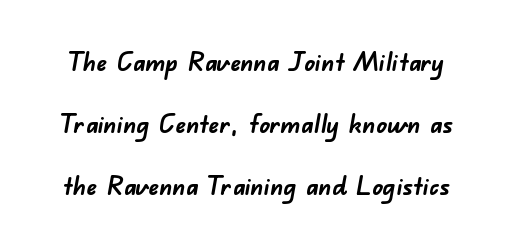
Caption: bold face, heavy strokes. The passage shown stacks its lines with a broad gap. Decoration check: the copy has no underline. Inter-character spacing is left at the font's built-in metrics.
